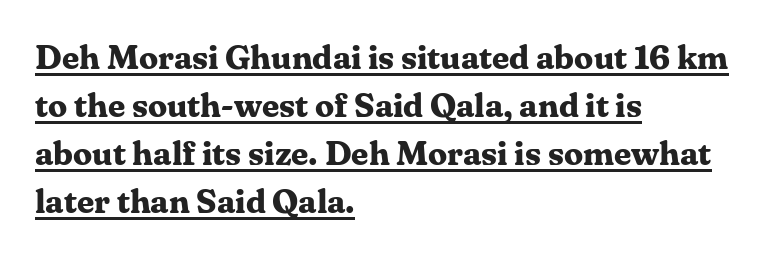
The image shows 34 px bold serif type, upright; set left-aligned, normal line spacing (1.41x), normal letter spacing, underlined; medium stroke contrast and a medium x-height.
